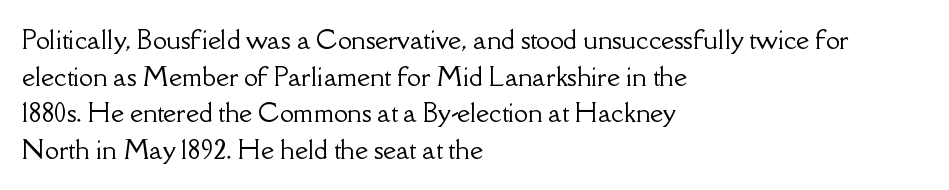
The letters stand straight up with perfectly vertical stems. The tracking reads as untouched default to a designer's eye. Vertical spacing — default. All the whitespace from short lines collects on the right. Bare-footed words on every line.
